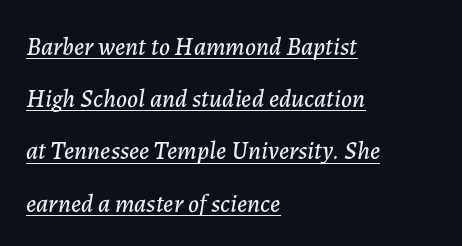
Q: Is the text italic (slanted)? A: Yes, it leans right by about 7 degrees.
Q: Is the text underlined? A: Yes.
Q: How is the paragraph aligned? A: Left-aligned.
Q: Is the spacing between letters normal or unusually wide? A: Normal.
Q: Is the spacing between lines tight, normal or loose? A: Loose.
